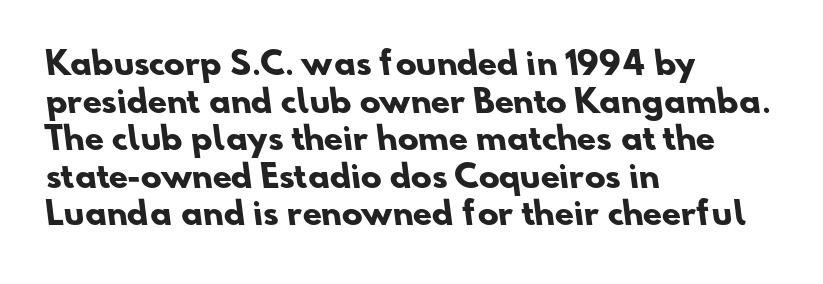
The specimen omits any rule beneath the text block's lines. Is the block centered? No — it sits flush against the left margin. Look at the tracking — it's just the regular setting, nothing added. Looks like regular typesetting: each glyph gets only the width it needs. Look at the bottom of the vertical strokes: they stop flat, with no serifs.
